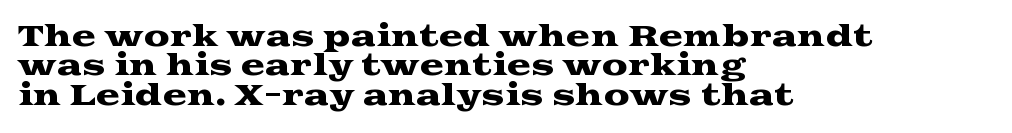
The image shows 29 px wide serif type, upright; set left-aligned, tight line spacing (1.01x), normal letter spacing, not underlined; medium stroke contrast and a medium x-height.
